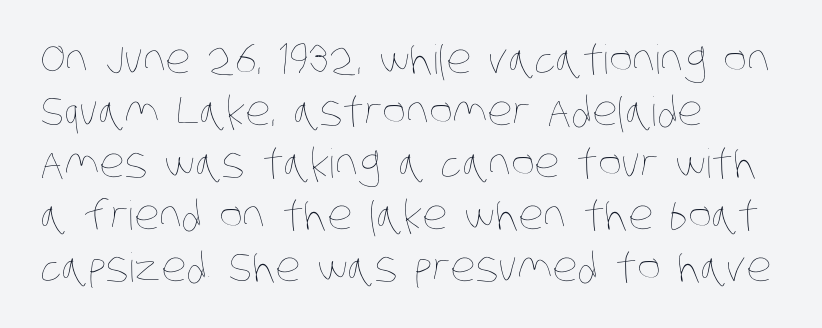
The passage is arranged the way most books set body copy — flush left. Compared with typical paragraphs, the rows here are spaced about the same. A typesetter would call this proportional, since set widths differ per character. Heft: none added — not bold. Just letters on the line, the space beneath them empty. Is the letter spacing exaggerated? No — it looks like the ordinary default.
